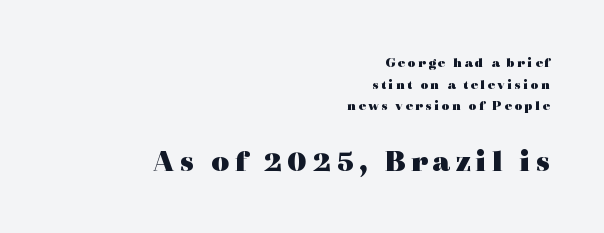
{"serif": "yes", "italic": "no", "bold": "yes", "weight": "heavy", "width": "wide", "x_height": "medium", "monospaced": "no", "underline": "no", "align": "right", "line_spacing": "normal", "line_spacing_ratio": 1.55, "larger_block": "second", "size_ratio": 2.21, "glyph_px": 31}
